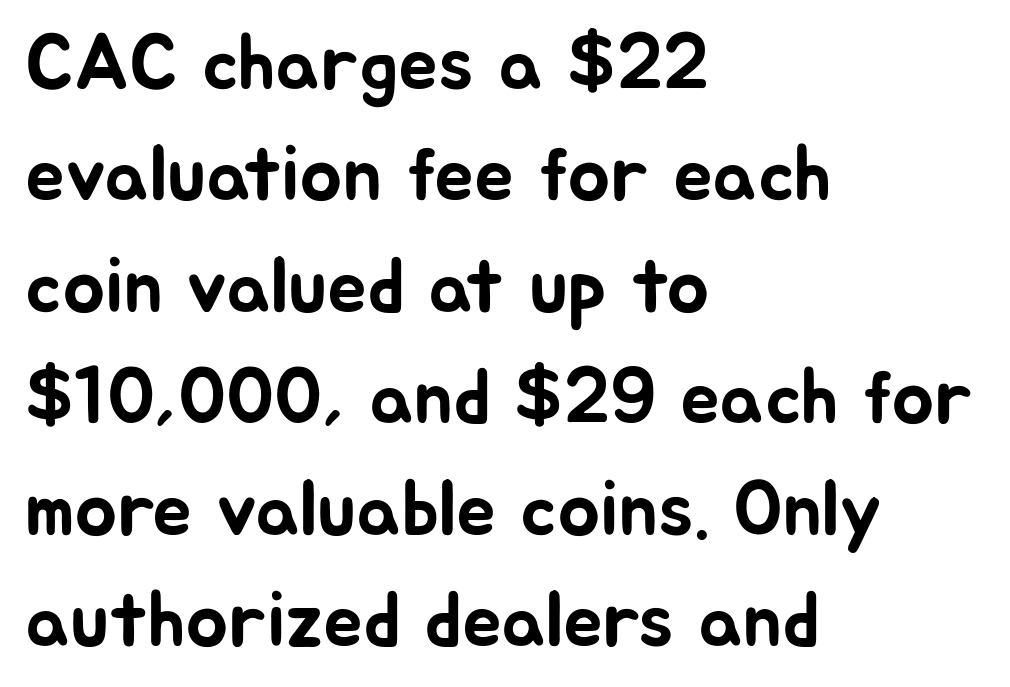
The image shows 79 px sans-serif type, upright; set left-aligned, normal line spacing (1.41x), normal letter spacing, not underlined; low stroke contrast and a medium x-height.
